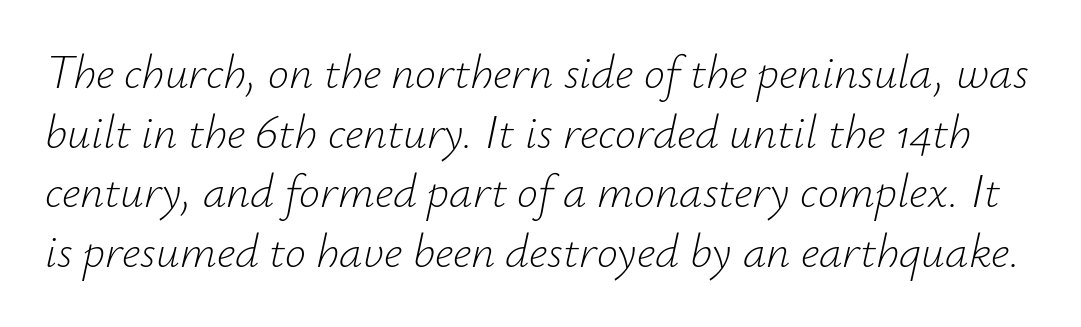
Q: Is the text bold? A: No.
Q: Is the text italic (slanted)? A: Yes, it leans right by about 12 degrees.
Q: Is the text underlined? A: No.
Q: Is the spacing between letters normal or unusually wide? A: Normal.
Q: Is the spacing between lines tight, normal or loose? A: Normal.
Q: Width (condensed, normal, or wide)? A: Normal.
Q: Stroke contrast? A: Low.
Q: x-height? A: Small.
Q: Monospaced? A: No.
